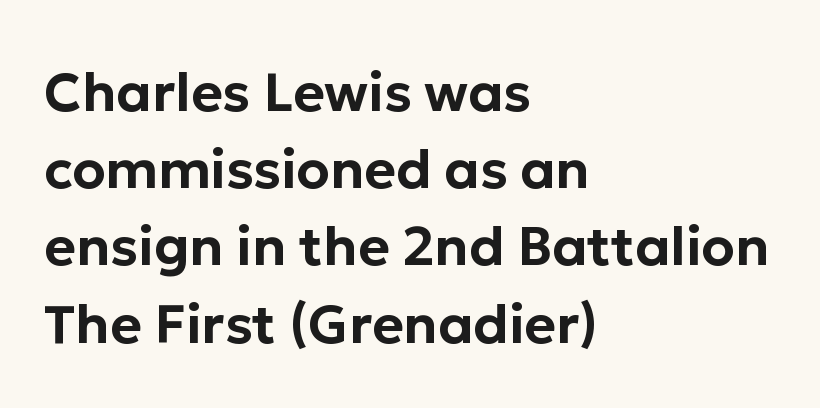
{"serif": "no", "italic": "no", "width": "normal", "stroke_contrast": "low", "x_height": "medium", "monospaced": "no", "underline": "no", "align": "left", "line_spacing": "normal", "line_spacing_ratio": 1.43, "letter_spacing": "normal", "letter_spacing_em": 0.0, "glyph_px": 54}
